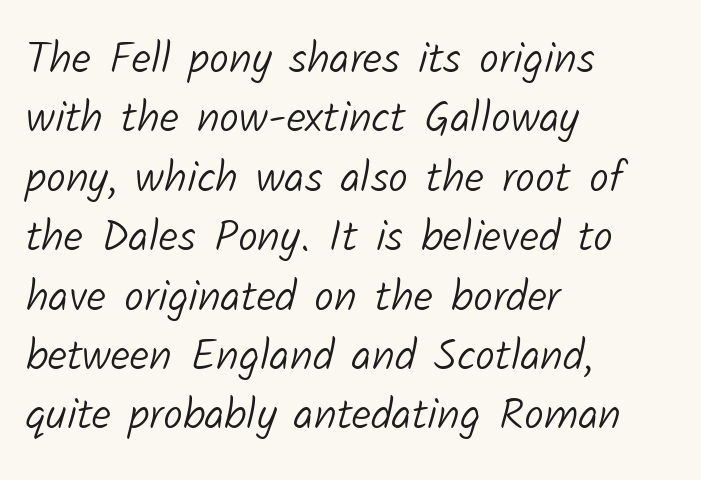
Q: Is the text bold? A: No.
Q: Is the typeface a serif or a sans-serif typeface? A: Sans-serif.
Q: Is the text underlined? A: No.
Q: How is the paragraph aligned? A: Left-aligned.
Q: Is the spacing between letters normal or unusually wide? A: Normal.
Q: Is the spacing between lines tight, normal or loose? A: Normal.
Q: Width (condensed, normal, or wide)? A: Normal.
Q: Stroke contrast? A: Low.
Q: x-height? A: Medium.
Q: Monospaced? A: No.
